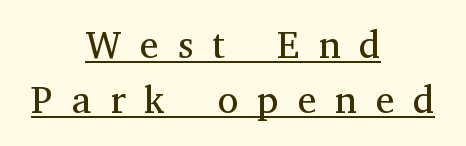
{"serif": "yes", "italic": "no", "bold": "no", "weight": "regular", "width": "normal", "stroke_contrast": "medium", "x_height": "medium", "monospaced": "no", "underline": "yes", "align": "center", "line_spacing": "normal", "line_spacing_ratio": 1.46, "letter_spacing": "wide", "letter_spacing_em": 0.5, "glyph_px": 38}
